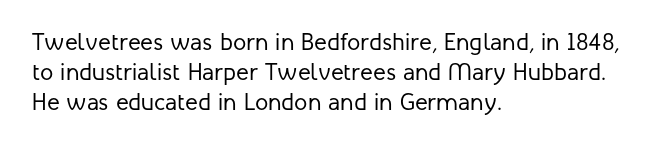
The image shows 24 px text type, upright; set left-aligned, normal line spacing (1.26x), normal letter spacing, not underlined.
